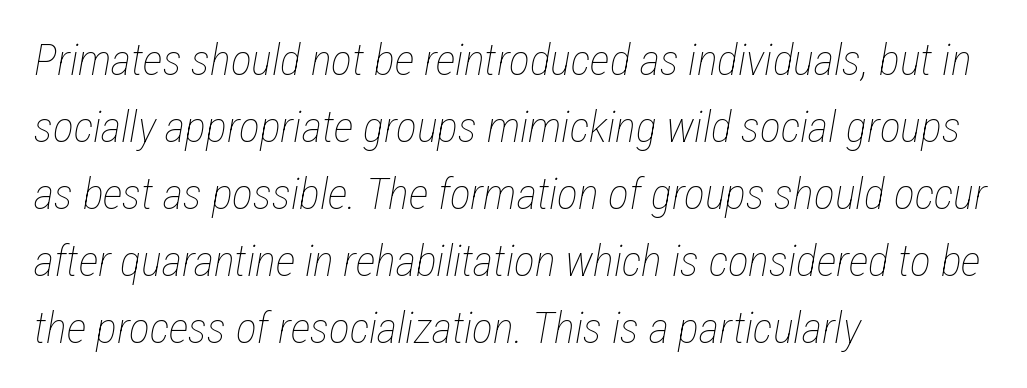
Q: Is the text bold? A: No.
Q: Is the text italic (slanted)? A: Yes, it leans right by about 12 degrees.
Q: Is the text underlined? A: No.
Q: How is the paragraph aligned? A: Left-aligned.
Q: Is the spacing between letters normal or unusually wide? A: Normal.
Q: Is the spacing between lines tight, normal or loose? A: Normal.
Q: Width (condensed, normal, or wide)? A: Condensed.
Q: Stroke contrast? A: Low.
Q: x-height? A: Medium.
Q: Monospaced? A: No.
